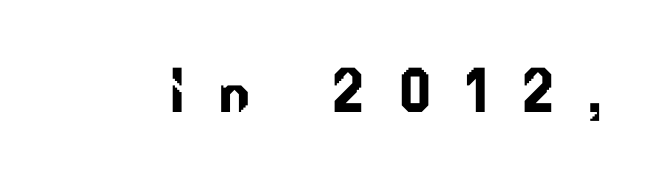
Q: Is the typeface a serif or a sans-serif typeface? A: Sans-serif.
Q: Is the text underlined? A: No.
Q: Is the spacing between letters normal or unusually wide? A: Unusually wide.
Q: Width (condensed, normal, or wide)? A: Normal.
Q: Stroke contrast? A: Low.
Q: x-height? A: Small.
Q: Monospaced? A: No.
